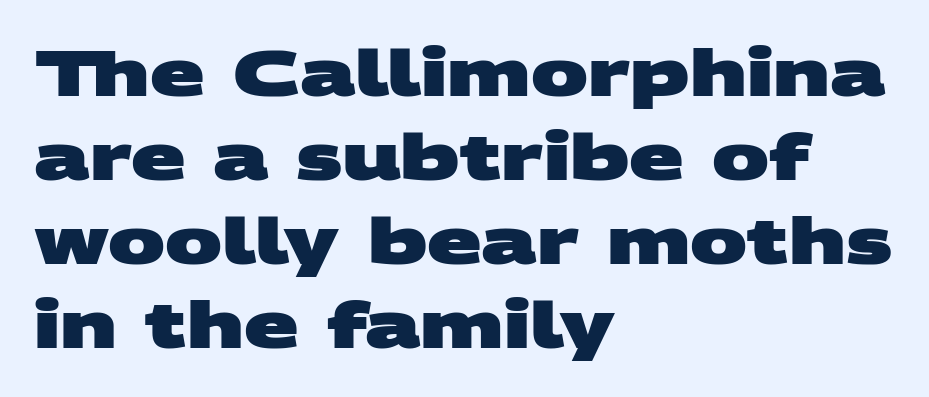
Varying glyph widths throughout — classic text-font behaviour. Each new line begins a customary step beneath the previous one. Here the glyphs are tracked normally, forming tight word shapes. Stroke terminals: plain, sans-serif.
